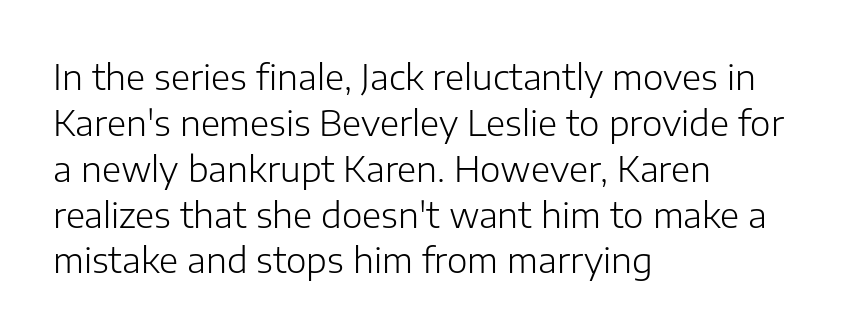
A roman cut, with each character standing at attention. The font family rendered here belongs to the sans-serif group. Here the designer chose a conventional face with non-uniform glyph widths. Honestly, there is no underline to notice here at all. Unbolded letterforms with no extra heft.
